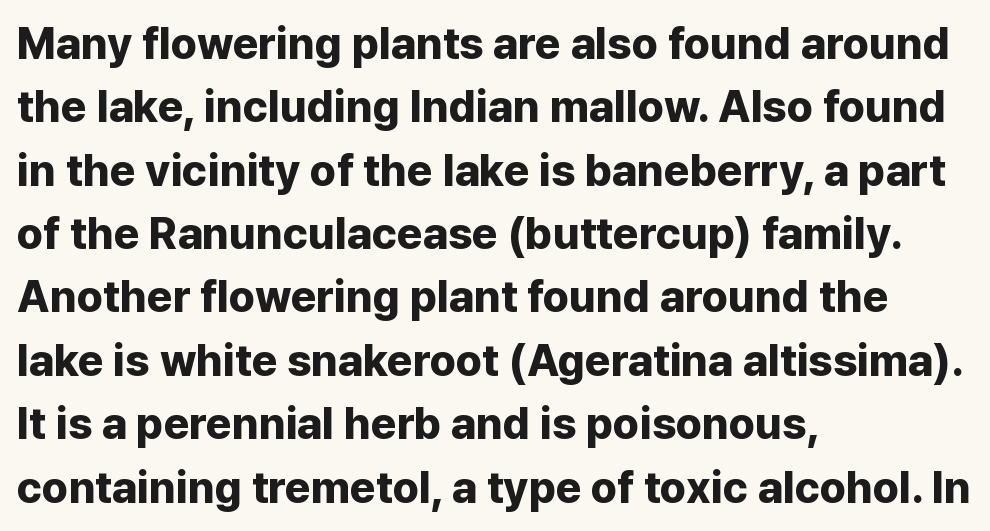
Where is the straight margin? On the left. The lettering holds an erect, upright posture throughout. Note the varied advance widths — an 'i' is clearly narrower than an 'm'. The space beneath each line is pristine and unruled. Check where the strokes stop: nothing finishes them off — pure sans.
